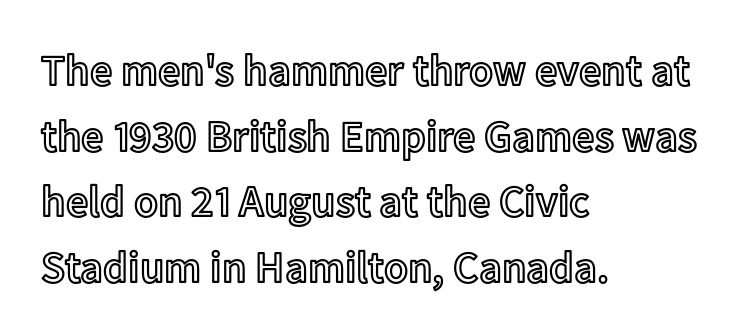
The passage shown stacks its lines at a standard gap. Tracking value appears to be zero — textbook default spacing. These lines stack with their left ends in a neat column. A typesetter would call this proportional, since set widths differ per character. Tall strokes in this sample are plumb rather than angled. The space beneath each line is pristine and unruled.
